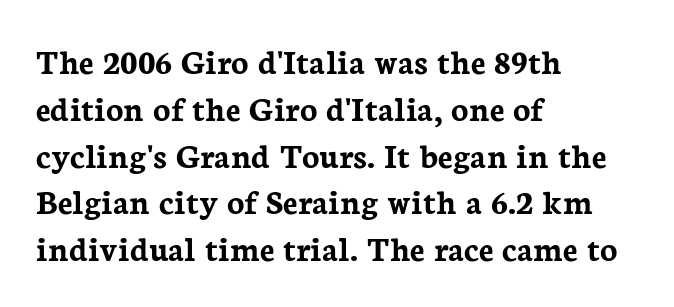
The image shows 36 px semibold serif type, upright; set left-aligned, normal line spacing (1.3x), normal letter spacing, not underlined; low stroke contrast and a medium x-height.
